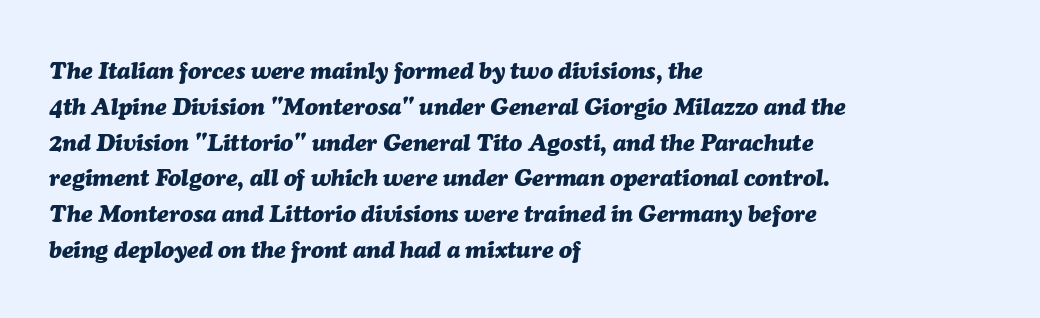
The image shows 24 px bold type, italic (leaning right); set left-aligned, normal line spacing (1.49x), normal letter spacing, not underlined.
